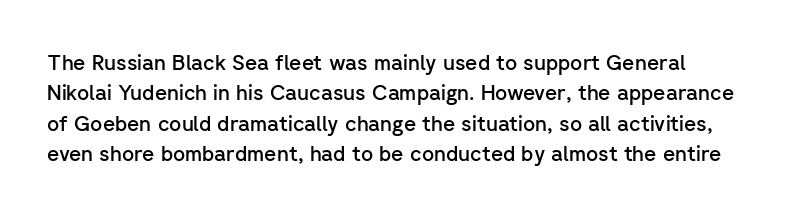
Q: Is the text bold? A: Semi-bold.
Q: Is the text italic (slanted)? A: No, it is upright.
Q: Is the text underlined? A: No.
Q: Is the spacing between letters normal or unusually wide? A: Normal.
Q: Is the spacing between lines tight, normal or loose? A: Normal.
